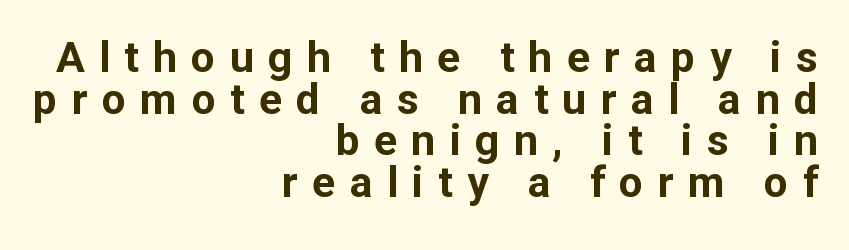
Type style note: lacks serifs. When letters stand straight like this, we call the style roman or upright. Quick note: interline space is minimal. Alignment: flush right. Descenders hang freely into open space.
